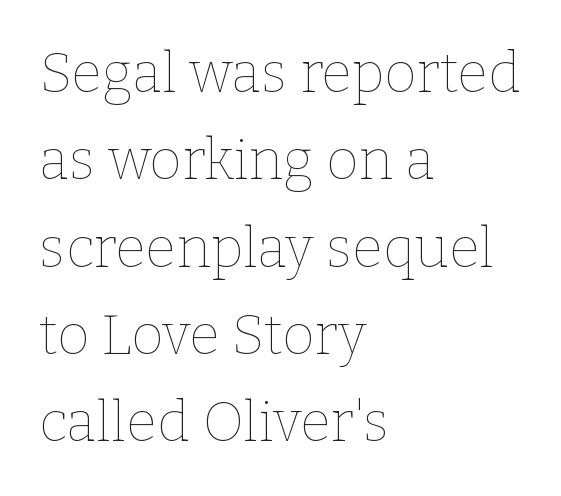
Q: Is the text bold? A: No.
Q: Is the text italic (slanted)? A: No, it is upright.
Q: Is the text underlined? A: No.
Q: How is the paragraph aligned? A: Left-aligned.
Q: Is the spacing between letters normal or unusually wide? A: Normal.
Q: Is the spacing between lines tight, normal or loose? A: Normal.
Q: Width (condensed, normal, or wide)? A: Normal.
Q: Stroke contrast? A: Low.
Q: x-height? A: Medium.
Q: Monospaced? A: No.
